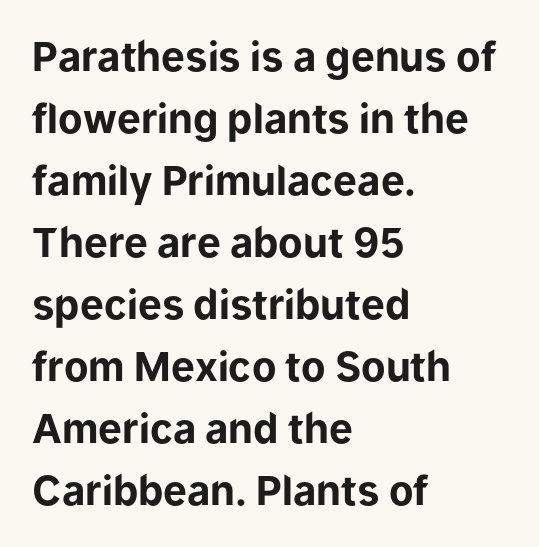
{"serif": "no", "italic": "no", "bold": "yes", "weight": "bold", "width": "normal", "stroke_contrast": "low", "x_height": "medium", "monospaced": "no", "underline": "no", "align": "left", "line_spacing": "normal", "line_spacing_ratio": 1.55, "letter_spacing": "normal", "letter_spacing_em": 0.0, "glyph_px": 40}
